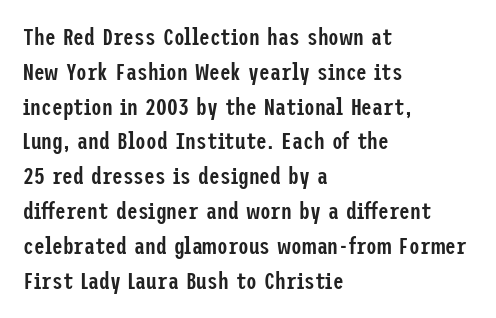
Notice how descenders clear the ascenders below comfortably — that's standard leading. It's the straight-up-and-down kind of type. Horizontally, the lines are justified to the leading edge only. Is the letter spacing exaggerated? No — it looks like the ordinary default. Semibold letterforms, between regular and bold.
